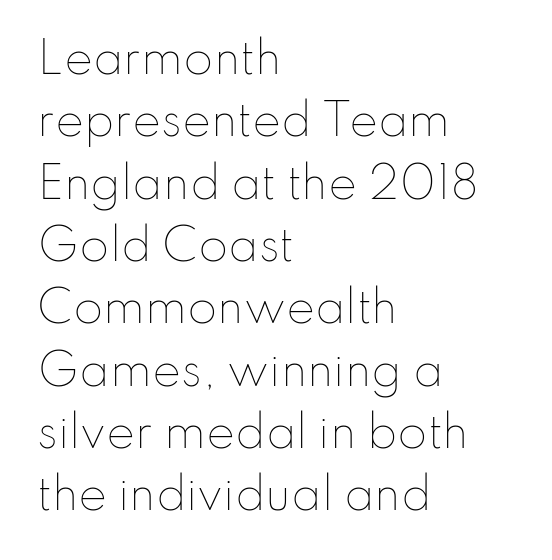
Q: Is the text bold? A: No.
Q: Is the text italic (slanted)? A: No, it is upright.
Q: Is the text underlined? A: No.
Q: How is the paragraph aligned? A: Left-aligned.
Q: Is the spacing between letters normal or unusually wide? A: Normal.
Q: Is the spacing between lines tight, normal or loose? A: Normal.
Q: Width (condensed, normal, or wide)? A: Normal.
Q: Stroke contrast? A: Low.
Q: x-height? A: Small.
Q: Monospaced? A: No.
